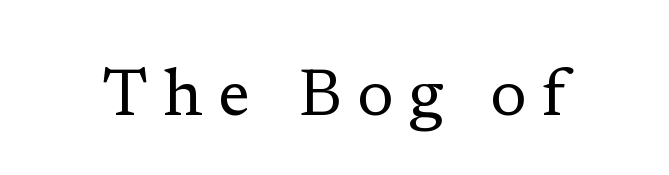
Q: Is the text bold? A: No.
Q: Is the text italic (slanted)? A: No, it is upright.
Q: Is the typeface a serif or a sans-serif typeface? A: Serif.
Q: Is the text underlined? A: No.
Q: Is the spacing between letters normal or unusually wide? A: Unusually wide.
Q: Width (condensed, normal, or wide)? A: Normal.
Q: Stroke contrast? A: Low.
Q: x-height? A: Medium.
Q: Monospaced? A: No.
